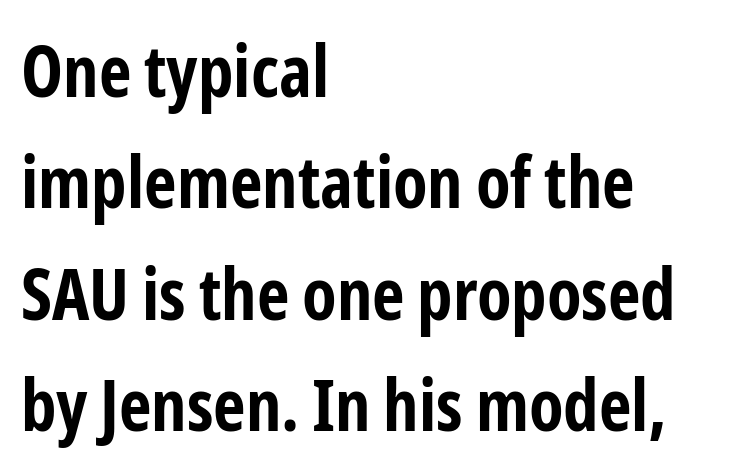
The image shows 71 px bold, condensed sans-serif type, upright; set left-aligned, normal line spacing (1.57x), normal letter spacing, not underlined; low stroke contrast and a medium x-height.
